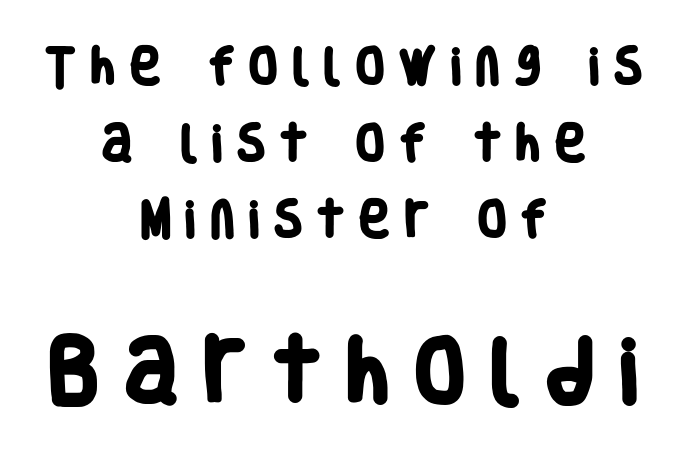
Q: Is the text bold? A: Yes.
Q: Is the typeface a serif or a sans-serif typeface? A: Sans-serif.
Q: Is the text underlined? A: No.
Q: How is the paragraph aligned? A: Centered.
Q: Is the spacing between letters normal or unusually wide? A: Unusually wide.
Q: Which block of text is set in a larger size, the first (top) or the second (bottom)? A: The second (bottom) one.
Q: Width (condensed, normal, or wide)? A: Condensed.
Q: Stroke contrast? A: Low.
Q: x-height? A: Large.
Q: Monospaced? A: No.
